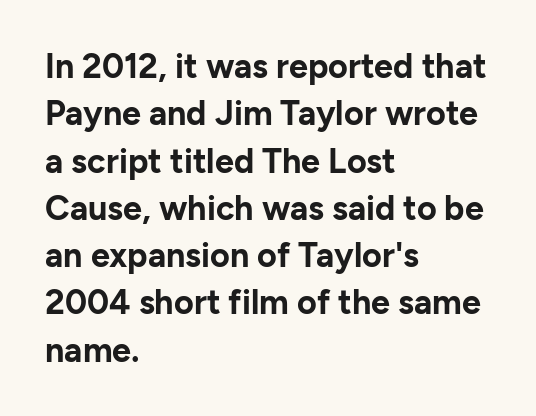
The lines are quadded left. Lines of text with bare space underneath. This rendering leaves character spacing at its baseline value. Ordinary non-slanted type is in use. I'd call this a sans setting — the letters go barefoot.
